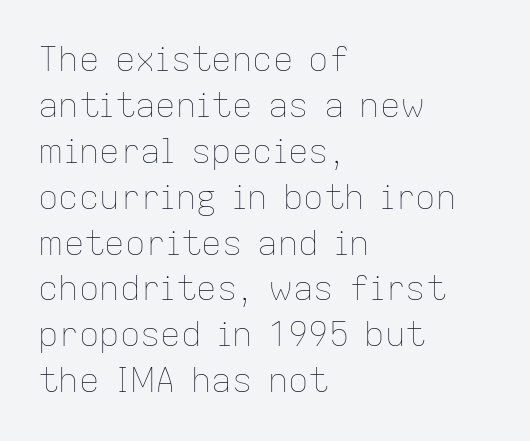
The image shows 34 px thin type, upright; set left-aligned, normal line spacing (1.35x), normal letter spacing, not underlined; low stroke contrast and a medium x-height.
